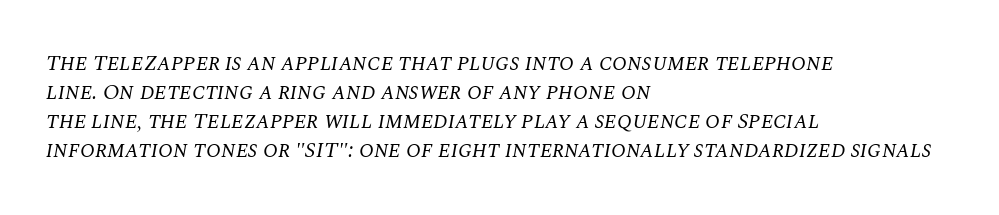
Q: Is the text bold? A: No.
Q: Is the text italic (slanted)? A: Yes, it leans right by about 10 degrees.
Q: Is the text underlined? A: No.
Q: How is the paragraph aligned? A: Left-aligned.
Q: Is the spacing between letters normal or unusually wide? A: Normal.
Q: Is the spacing between lines tight, normal or loose? A: Normal.
